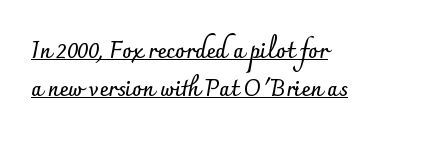
The image shows 22 px bold type; set left-aligned, line spacing 1.75x, normal letter spacing, underlined.
